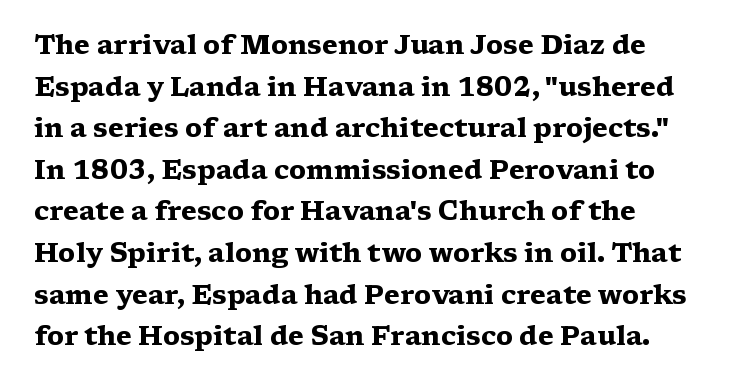
The image shows 26 px bold type, upright; set normal line spacing (1.6x), normal letter spacing, not underlined.
